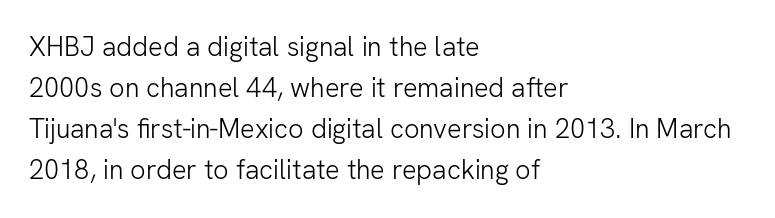
Q: Is the text bold? A: No.
Q: Is the text italic (slanted)? A: No, it is upright.
Q: Is the text underlined? A: No.
Q: How is the paragraph aligned? A: Left-aligned.
Q: Is the spacing between letters normal or unusually wide? A: Normal.
Q: Is the spacing between lines tight, normal or loose? A: Normal.
